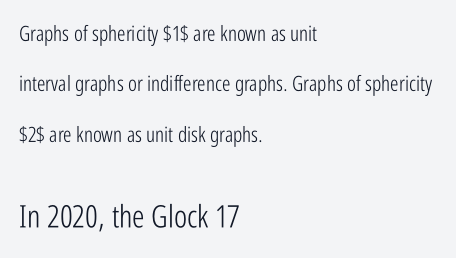
The image shows 31 px light, condensed sans-serif type, upright; set left-aligned, loose line spacing (2.4x), normal letter spacing, not underlined; the second (bottom) block is 1.48x larger; low stroke contrast and a medium x-height.
